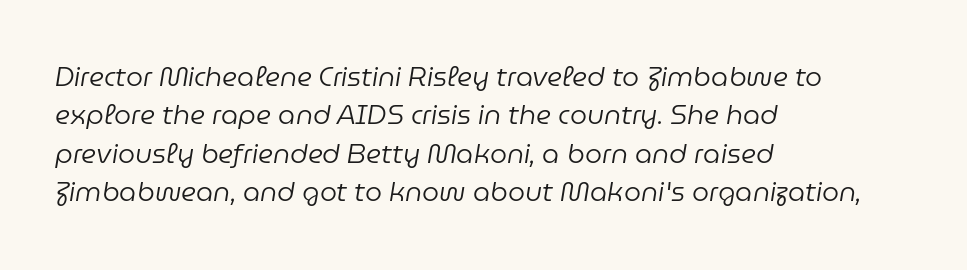
The image shows 27 px text type, italic (leaning right); set left-aligned, normal line spacing (1.42x), normal letter spacing, not underlined.
